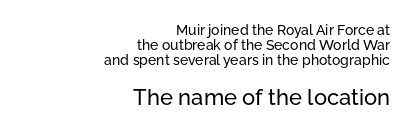
Q: Is the text italic (slanted)? A: No, it is upright.
Q: Is the text underlined? A: No.
Q: How is the paragraph aligned? A: Right-aligned.
Q: Is the spacing between letters normal or unusually wide? A: Normal.
Q: Is the spacing between lines tight, normal or loose? A: Tight.
Q: Which block of text is set in a larger size, the first (top) or the second (bottom)? A: The second (bottom) one.
